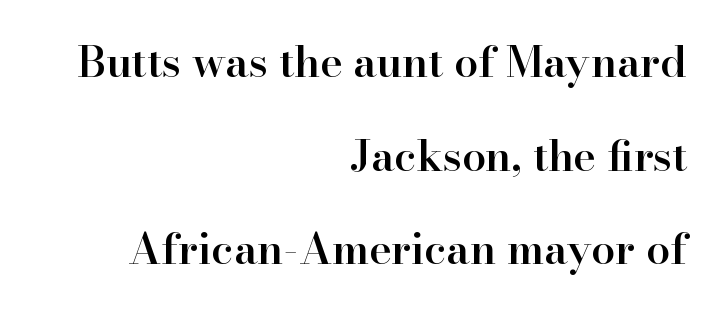
The image shows 43 px semibold serif type, upright; set right-aligned, loose line spacing (2.18x), normal letter spacing, not underlined; high stroke contrast and a small x-height.
